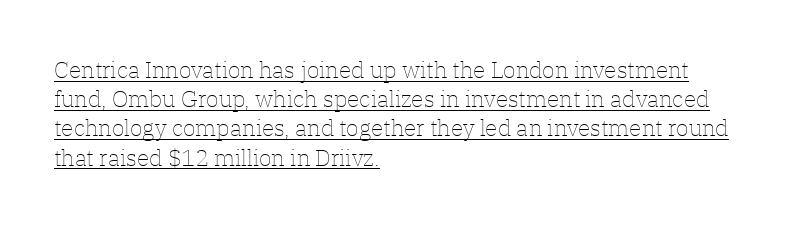
Stroke thickness stays within the range of a standard reading face or lighter. In terms of letterspacing, this is plain default setting. Italic: no, the glyphs are upright roman. Successive baselines arrive at the customary interval. The paragraph shown leans on its left margin.
